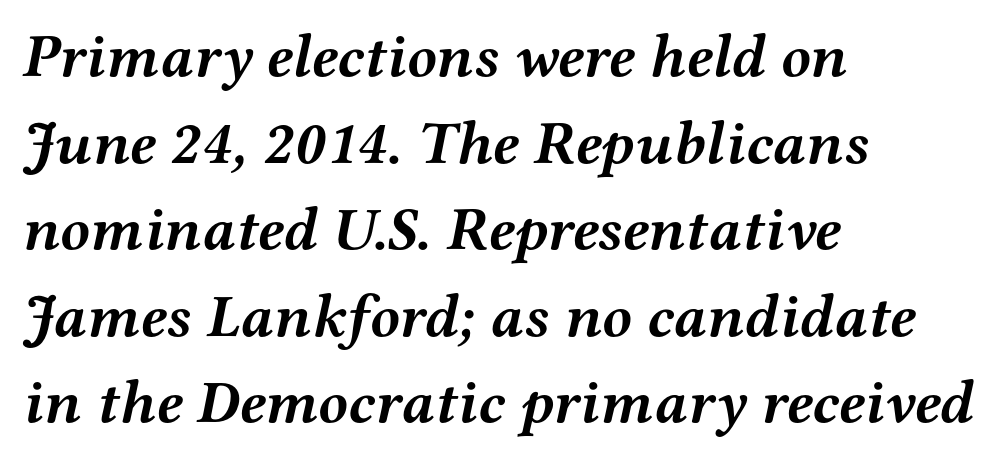
Q: Is the text bold? A: Yes.
Q: Is the text italic (slanted)? A: Yes, it leans right by about 12 degrees.
Q: Is the typeface a serif or a sans-serif typeface? A: Serif.
Q: Is the text underlined? A: No.
Q: How is the paragraph aligned? A: Left-aligned.
Q: Is the spacing between letters normal or unusually wide? A: Normal.
Q: Is the spacing between lines tight, normal or loose? A: Normal.
Q: Width (condensed, normal, or wide)? A: Wide.
Q: Stroke contrast? A: Medium.
Q: x-height? A: Medium.
Q: Monospaced? A: No.
